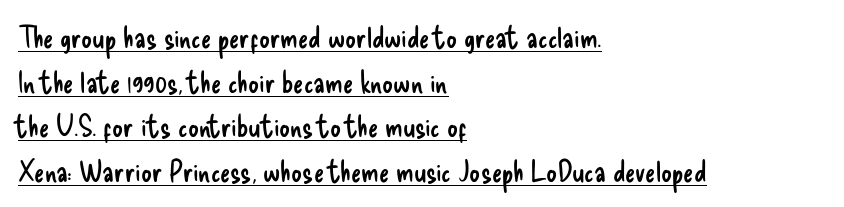
Each new line begins a customary step beneath the previous one. The strokes carry an ordinary text weight at most. Varying glyph widths throughout — classic text-font behaviour. A typesetter would label this face a sans.
